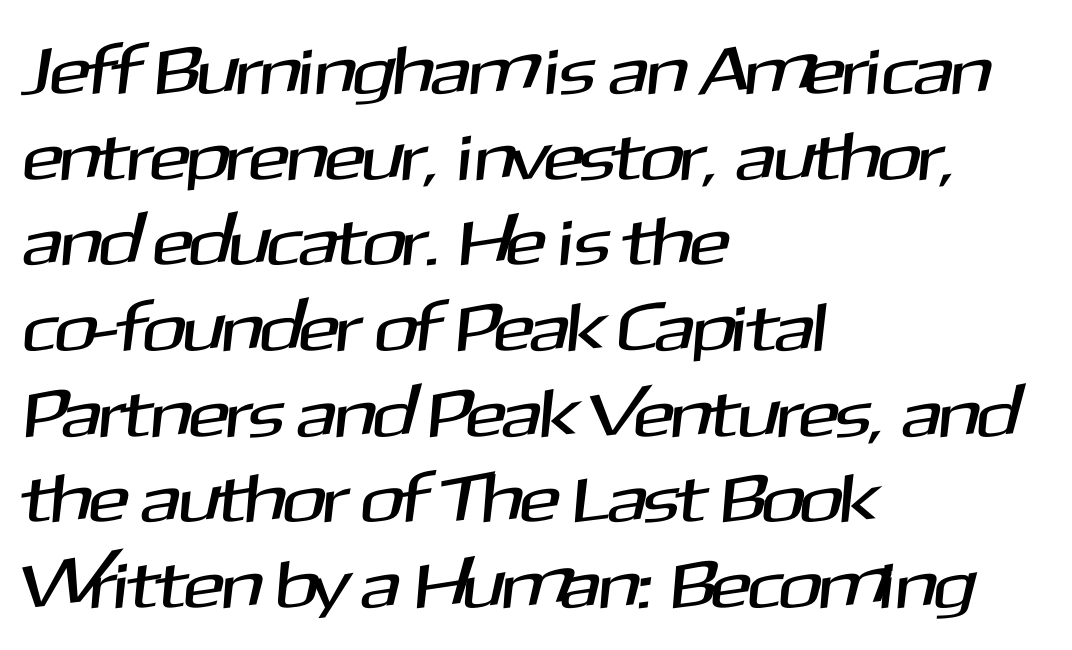
Q: Is the typeface a serif or a sans-serif typeface? A: Sans-serif.
Q: Is the text underlined? A: No.
Q: How is the paragraph aligned? A: Left-aligned.
Q: Is the spacing between letters normal or unusually wide? A: Normal.
Q: Is the spacing between lines tight, normal or loose? A: Normal.
Q: Width (condensed, normal, or wide)? A: Normal.
Q: Stroke contrast? A: Medium.
Q: x-height? A: Medium.
Q: Monospaced? A: No.
